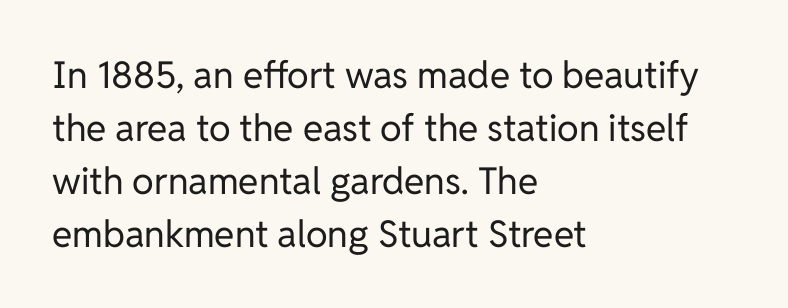
{"serif": "no", "italic": "no", "bold": "no", "weight": "regular", "width": "normal", "stroke_contrast": "low", "x_height": "medium", "monospaced": "no", "underline": "no", "align": "left", "line_spacing": "normal", "line_spacing_ratio": 1.43, "letter_spacing": "normal", "letter_spacing_em": 0.0, "glyph_px": 37}
